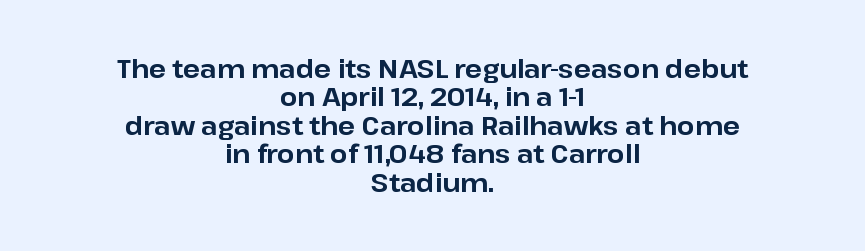
{"italic": "no", "bold": "yes", "underline": "no", "align": "center", "line_spacing": "tight", "line_spacing_ratio": 1.14, "letter_spacing": "normal", "letter_spacing_em": 0.0, "glyph_px": 25}
